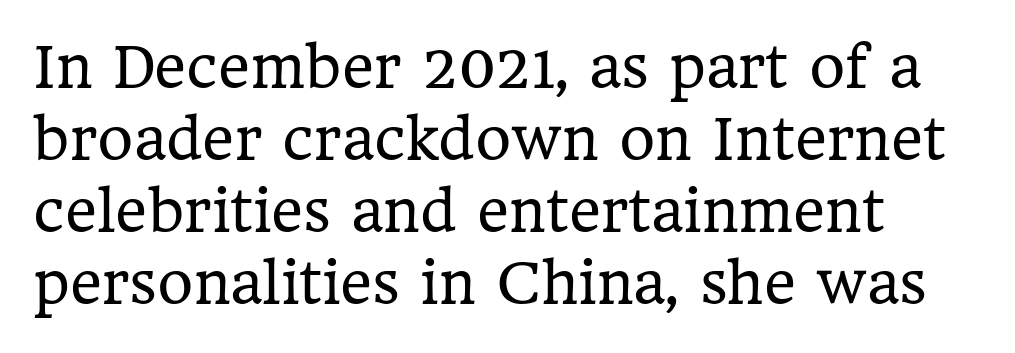
{"serif": "yes", "italic": "no", "bold": "no", "weight": "regular", "width": "normal", "stroke_contrast": "low", "x_height": "medium", "monospaced": "no", "underline": "no", "align": "left", "line_spacing": "normal", "line_spacing_ratio": 1.31, "letter_spacing": "normal", "letter_spacing_em": 0.0, "glyph_px": 55}
